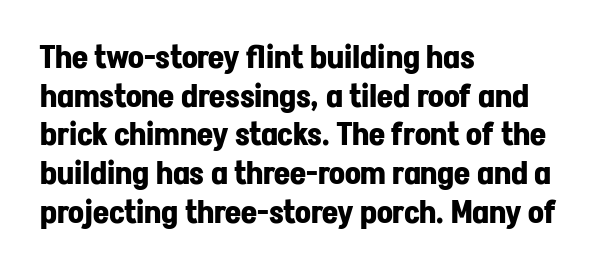
The image shows 31 px bold sans-serif type, upright; set left-aligned, normal line spacing (1.25x), normal letter spacing, not underlined; low stroke contrast and a medium x-height.
